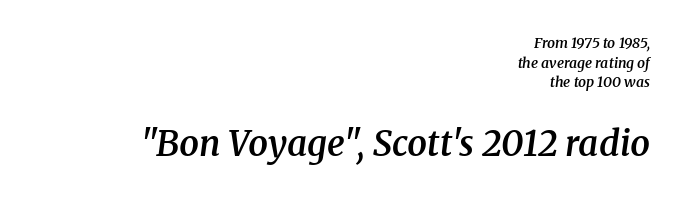
{"serif": "yes", "italic": "yes", "lean": "right", "slant_degrees": 8, "bold": "semi", "weight": "semibold", "width": "normal", "stroke_contrast": "medium", "x_height": "medium", "monospaced": "no", "underline": "no", "align": "right", "line_spacing": "normal", "line_spacing_ratio": 1.41, "letter_spacing": "normal", "letter_spacing_em": 0.0, "larger_block": "second", "size_ratio": 2.5, "glyph_px": 35}
